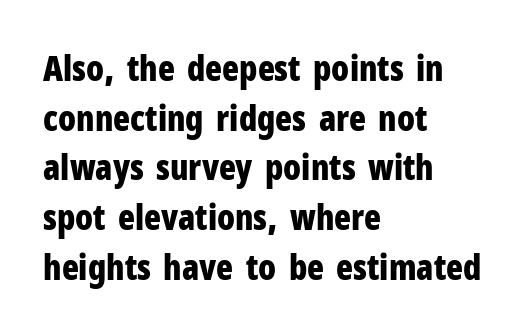
The image shows 35 px bold, condensed sans-serif type, upright; set left-aligned, normal line spacing (1.42x), normal letter spacing, not underlined; low stroke contrast and a medium x-height.
